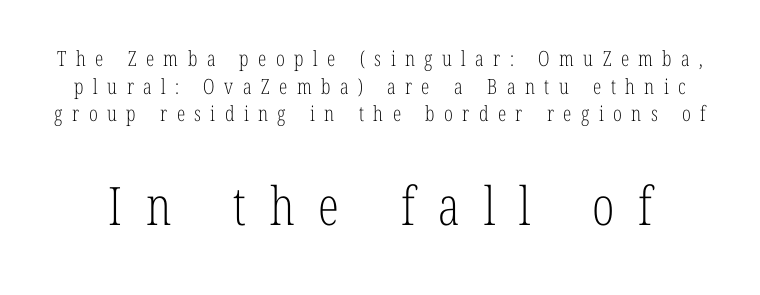
{"serif": "yes", "italic": "no", "bold": "no", "weight": "light", "width": "condensed", "stroke_contrast": "low", "x_height": "medium", "monospaced": "no", "underline": "no", "line_spacing": "normal", "line_spacing_ratio": 1.31, "letter_spacing": "wide", "letter_spacing_em": 0.45, "larger_block": "second", "size_ratio": 2.52, "glyph_px": 53}
